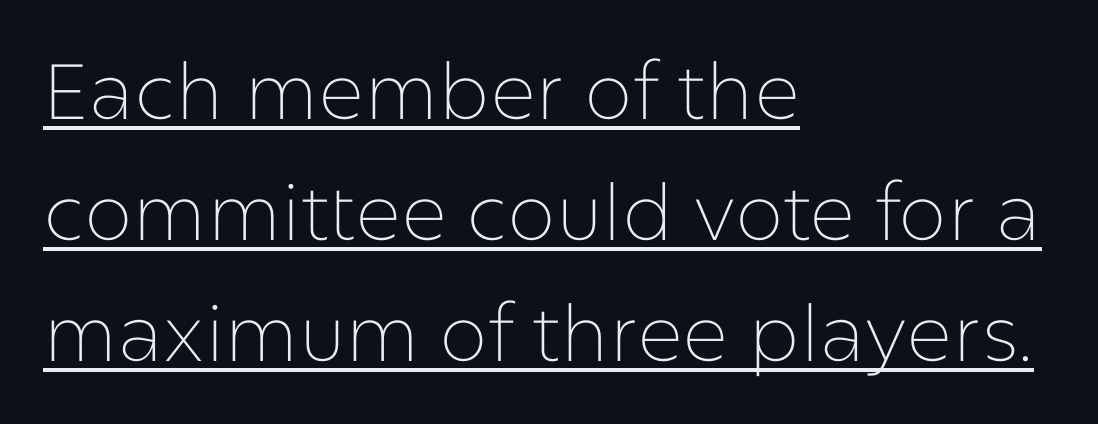
Q: Is the text bold? A: No.
Q: Is the text italic (slanted)? A: No, it is upright.
Q: Is the typeface a serif or a sans-serif typeface? A: Sans-serif.
Q: Is the text underlined? A: Yes.
Q: How is the paragraph aligned? A: Left-aligned.
Q: Is the spacing between letters normal or unusually wide? A: Normal.
Q: Is the spacing between lines tight, normal or loose? A: Normal.
Q: Width (condensed, normal, or wide)? A: Normal.
Q: Stroke contrast? A: Low.
Q: x-height? A: Medium.
Q: Monospaced? A: No.
